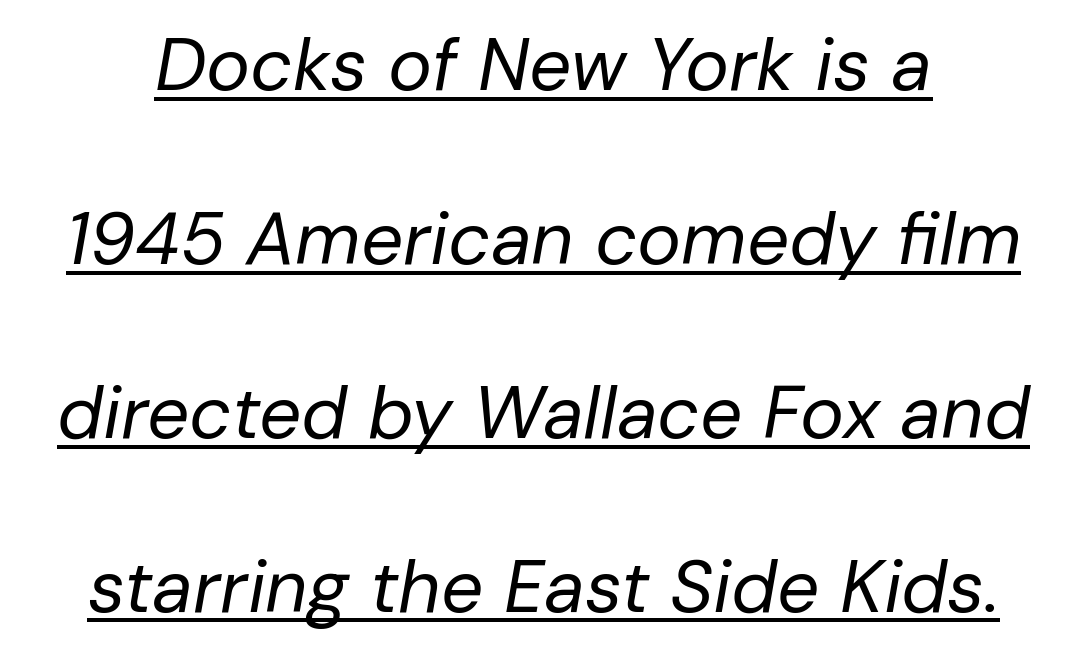
Nothing unusual about the tracking: characters are spaced as the font intends. Tall strokes in this sample are angled rather than plumb. Descenders here cross a horizontal rule under the line. Note the varied advance widths — an 'i' is clearly narrower than an 'm'.
